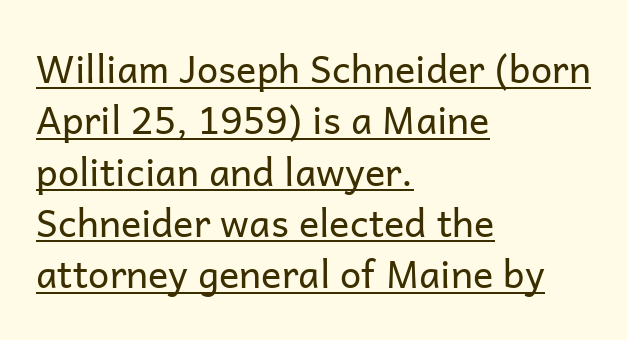
The image shows 38 px regular-weight sans-serif type, upright; set left-aligned, normal line spacing (1.35x), normal letter spacing, underlined; low stroke contrast and a medium x-height.
